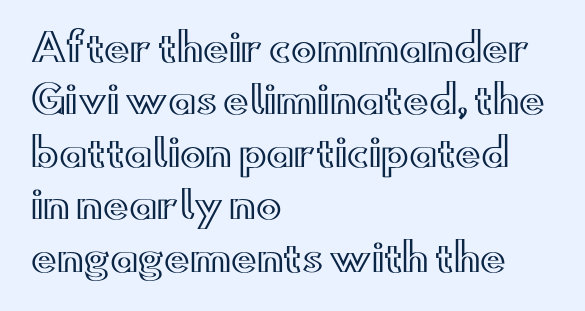
{"italic": "no", "width": "wide", "x_height": "small", "monospaced": "no", "underline": "no", "align": "left", "line_spacing": "normal", "line_spacing_ratio": 1.38, "letter_spacing": "normal", "letter_spacing_em": 0.0, "glyph_px": 38}
